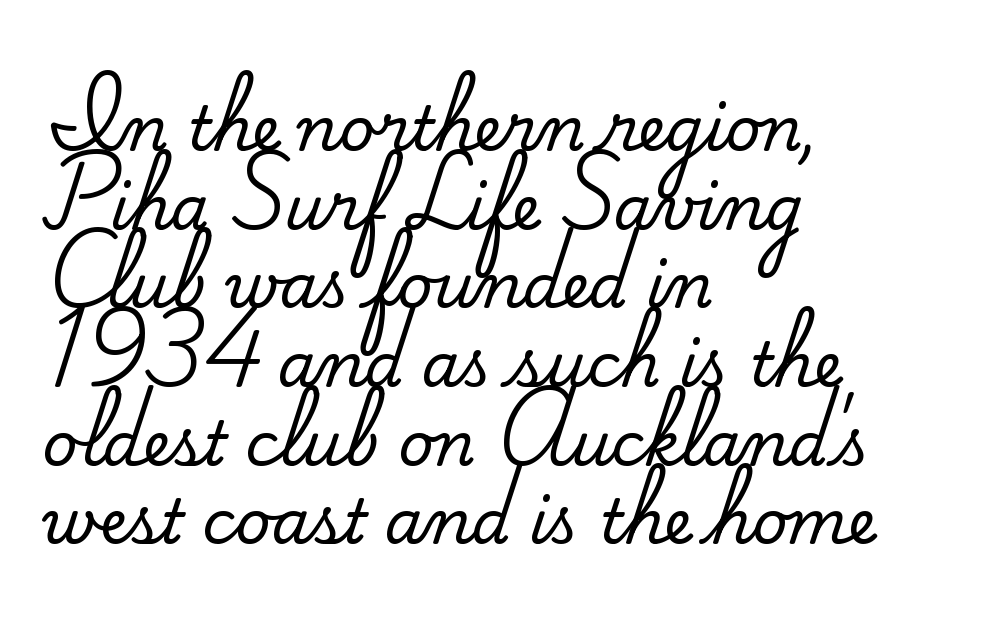
The image shows 61 px serif type; set left-aligned, normal line spacing (1.29x), normal letter spacing, not underlined; medium stroke contrast and a small x-height.
